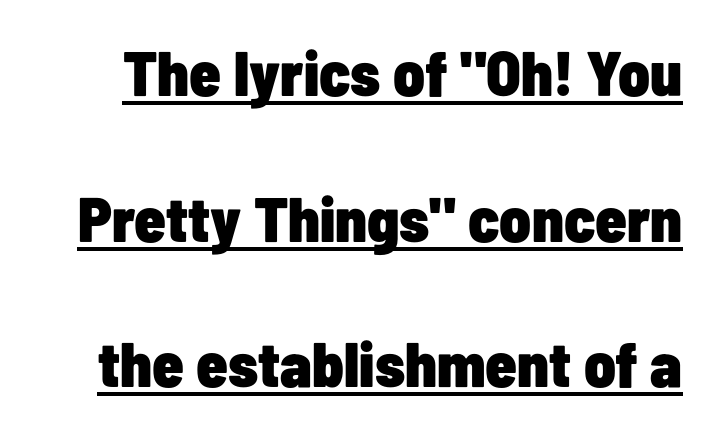
{"serif": "no", "italic": "no", "bold": "yes", "weight": "heavy", "width": "condensed", "stroke_contrast": "low", "x_height": "medium", "monospaced": "no", "underline": "yes", "line_spacing": "loose", "line_spacing_ratio": 2.31, "letter_spacing": "normal", "letter_spacing_em": 0.0, "glyph_px": 63}
